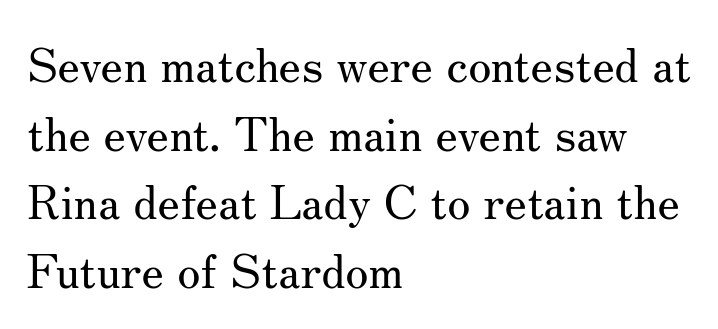
The image shows 47 px regular-weight serif type, upright; set left-aligned, normal line spacing (1.46x), normal letter spacing, not underlined; medium stroke contrast and a small x-height.
